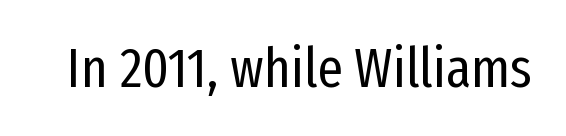
Q: Is the text bold? A: No.
Q: Is the text italic (slanted)? A: No, it is upright.
Q: Is the typeface a serif or a sans-serif typeface? A: Sans-serif.
Q: Is the text underlined? A: No.
Q: Is the spacing between letters normal or unusually wide? A: Normal.
Q: Width (condensed, normal, or wide)? A: Condensed.
Q: Stroke contrast? A: Low.
Q: x-height? A: Medium.
Q: Monospaced? A: No.
